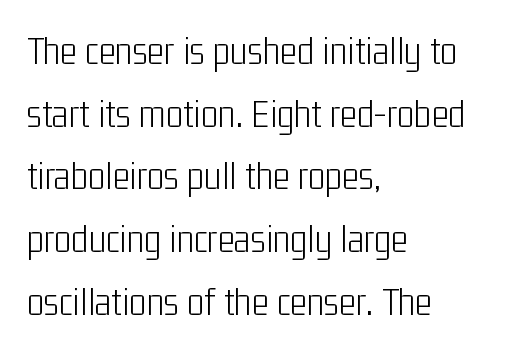
Q: Is the text bold? A: No.
Q: Is the text italic (slanted)? A: No, it is upright.
Q: Is the typeface a serif or a sans-serif typeface? A: Sans-serif.
Q: Is the text underlined? A: No.
Q: How is the paragraph aligned? A: Left-aligned.
Q: Is the spacing between letters normal or unusually wide? A: Normal.
Q: Is the spacing between lines tight, normal or loose? A: Normal.
Q: Width (condensed, normal, or wide)? A: Condensed.
Q: Stroke contrast? A: Low.
Q: x-height? A: Medium.
Q: Monospaced? A: No.
